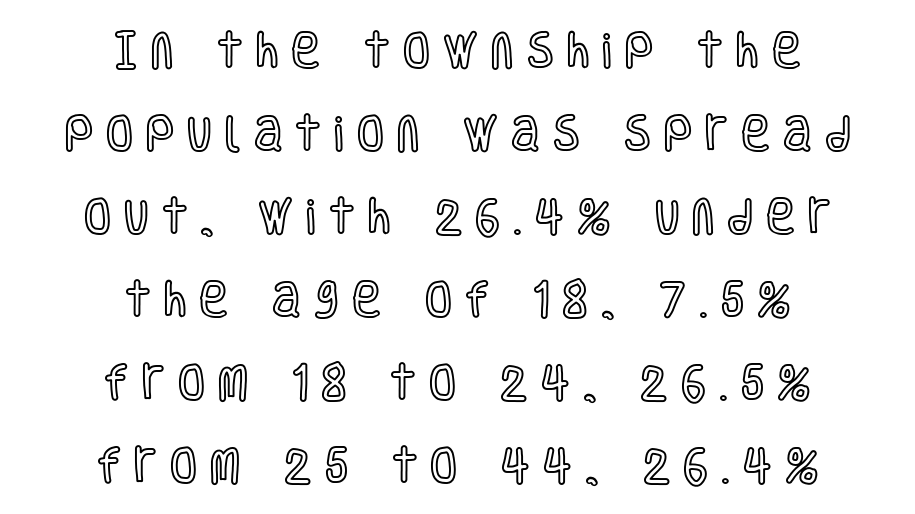
The image shows 39 px condensed type, upright; set centered, loose line spacing (2.13x), unusually wide letter spacing (+0.34 em), not underlined; a large x-height.
